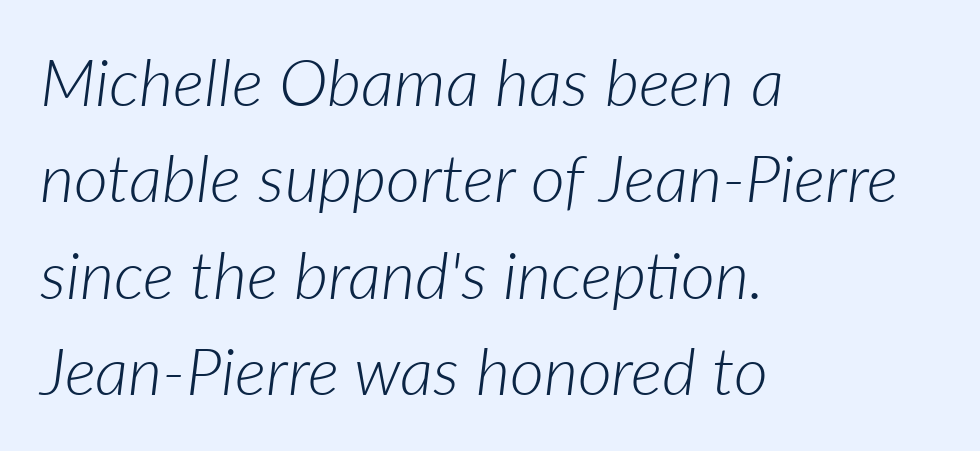
The image shows 66 px light type, italic (leaning right); set left-aligned, normal line spacing (1.46x), normal letter spacing, not underlined; low stroke contrast and a medium x-height.
